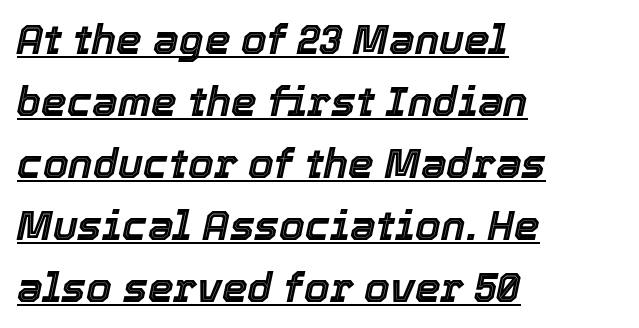
{"italic": "yes", "lean": "right", "slant_degrees": 12, "width": "normal", "x_height": "medium", "monospaced": "no", "underline": "yes", "align": "left", "line_spacing": "normal", "line_spacing_ratio": 1.51, "letter_spacing": "normal", "letter_spacing_em": 0.0, "glyph_px": 41}
